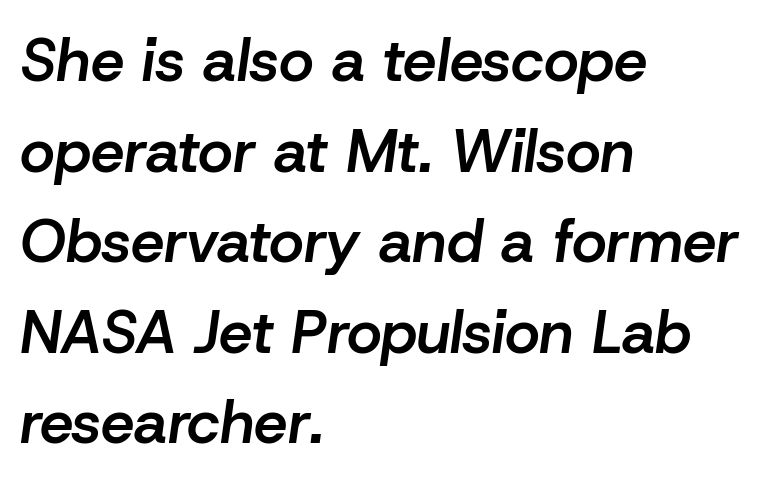
{"italic": "yes", "lean": "right", "slant_degrees": 8, "bold": "semi", "weight": "semibold", "width": "normal", "stroke_contrast": "low", "x_height": "medium", "monospaced": "no", "underline": "no", "align": "left", "line_spacing": "normal", "line_spacing_ratio": 1.51, "letter_spacing": "normal", "letter_spacing_em": 0.0, "glyph_px": 60}
